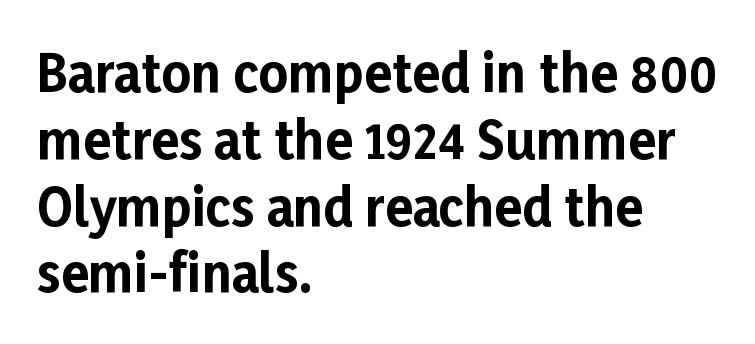
{"serif": "no", "italic": "no", "bold": "yes", "weight": "bold", "width": "normal", "stroke_contrast": "low", "x_height": "medium", "monospaced": "no", "underline": "no", "align": "left", "line_spacing": "normal", "line_spacing_ratio": 1.31, "letter_spacing": "normal", "letter_spacing_em": 0.0, "glyph_px": 51}
